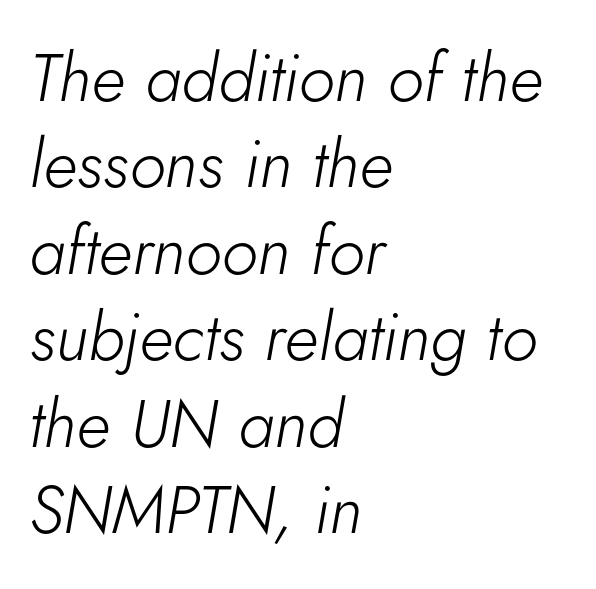
Q: Is the text bold? A: No.
Q: Is the text italic (slanted)? A: Yes, it leans right by about 5 degrees.
Q: Is the text underlined? A: No.
Q: How is the paragraph aligned? A: Left-aligned.
Q: Is the spacing between letters normal or unusually wide? A: Normal.
Q: Is the spacing between lines tight, normal or loose? A: Normal.
Q: Width (condensed, normal, or wide)? A: Normal.
Q: Stroke contrast? A: Low.
Q: x-height? A: Small.
Q: Monospaced? A: No.
